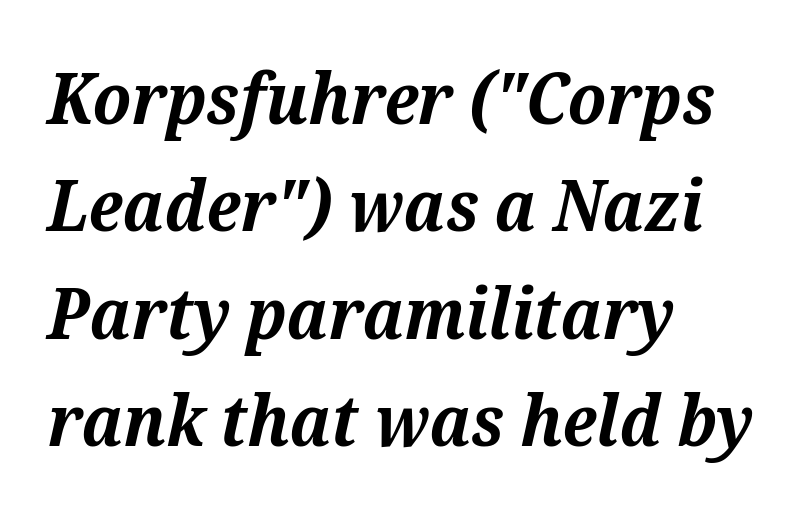
The image shows 72 px bold serif type, italic (leaning right); set left-aligned, normal line spacing (1.49x), normal letter spacing, not underlined; medium stroke contrast and a medium x-height.
